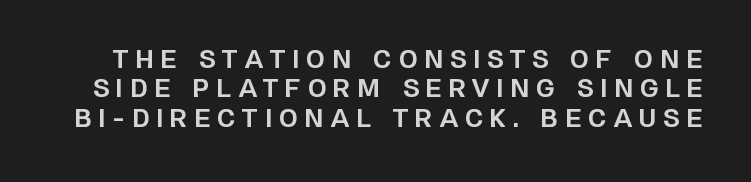
The passage shown is not underscored anywhere. A dark, heavy texture on the line: the type is bold. Display-style spreading of the glyphs; the letterfit is very open. The specimen reads as upright at a glance.
